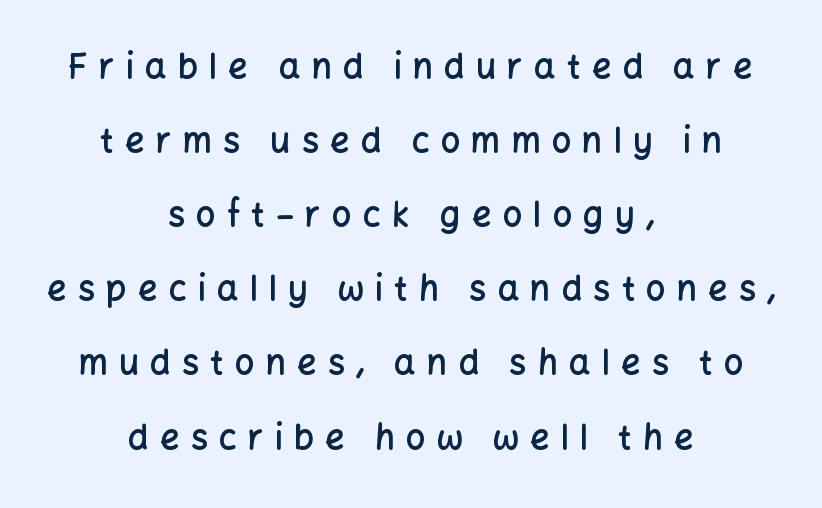
{"serif": "no", "italic": "no", "bold": "semi", "weight": "semibold", "width": "normal", "stroke_contrast": "low", "x_height": "medium", "monospaced": "no", "underline": "no", "align": "center", "line_spacing": "loose", "line_spacing_ratio": 2.18, "letter_spacing": "wide", "letter_spacing_em": 0.33, "glyph_px": 34}
